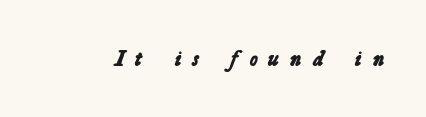
{"bold": "yes", "underline": "no", "letter_spacing": "wide", "letter_spacing_em": 0.5, "glyph_px": 22}
